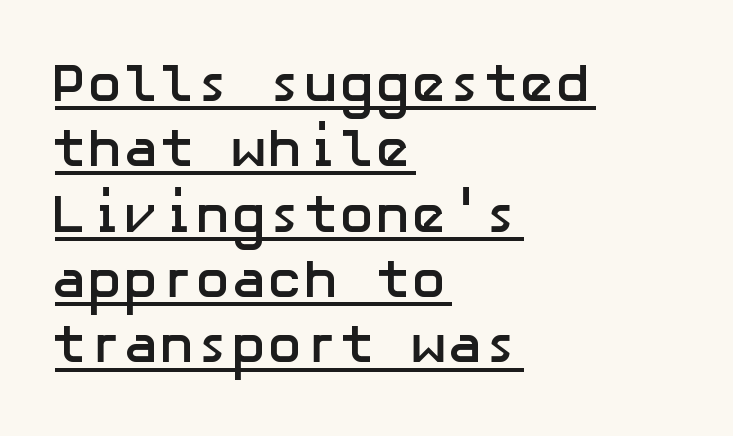
{"serif": "no", "italic": "no", "bold": "yes", "weight": "semibold", "width": "normal", "stroke_contrast": "low", "x_height": "medium", "underline": "yes", "align": "left", "line_spacing_ratio": 1.21, "letter_spacing": "normal", "letter_spacing_em": 0.0, "glyph_px": 54}
